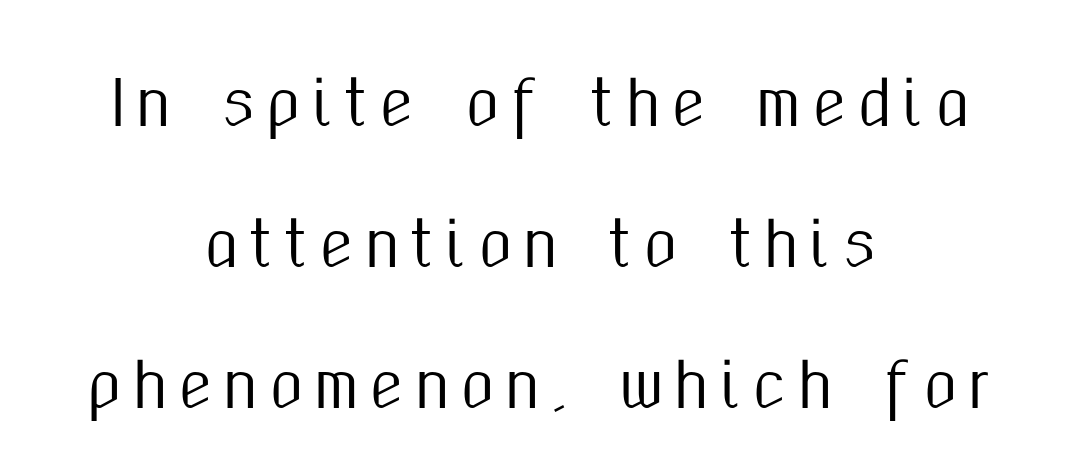
Q: Is the text italic (slanted)? A: No, it is upright.
Q: Is the typeface a serif or a sans-serif typeface? A: Sans-serif.
Q: Is the text underlined? A: No.
Q: How is the paragraph aligned? A: Centered.
Q: Is the spacing between lines tight, normal or loose? A: Loose.
Q: Width (condensed, normal, or wide)? A: Condensed.
Q: Stroke contrast? A: Medium.
Q: x-height? A: Medium.
Q: Monospaced? A: No.
